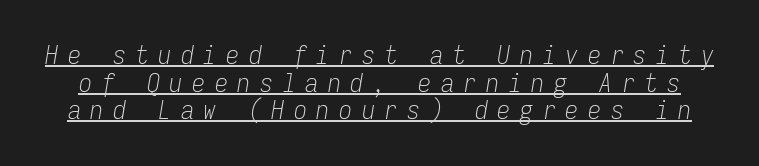
If you measured baseline to baseline, you'd find a short distance. No letter is thick-stroked: the sample isn't bold. The letters are slanted; this is an italic face. The letters are spread apart with noticeably loose tracking. Somebody hit Ctrl+U on this one — the words are underlined.
